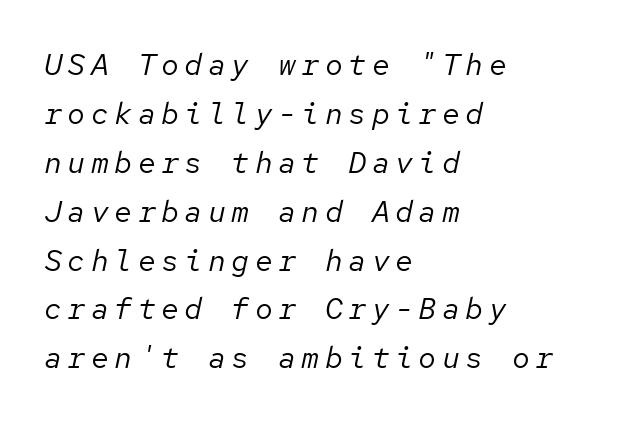
Q: Is the text bold? A: No.
Q: Is the text italic (slanted)? A: Yes, it leans right by about 12 degrees.
Q: Is the text underlined? A: No.
Q: How is the paragraph aligned? A: Left-aligned.
Q: Is the spacing between lines tight, normal or loose? A: Normal.
Q: Width (condensed, normal, or wide)? A: Normal.
Q: Stroke contrast? A: Low.
Q: x-height? A: Medium.
Q: Monospaced? A: Yes.
